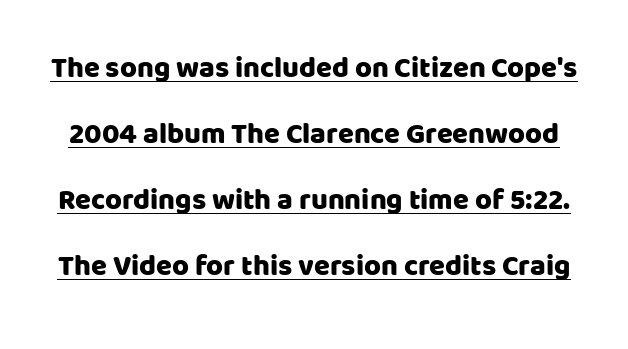
Emphasis is given by a line drawn under the lettering. The letterforms sit shoulder to shoulder at normal distance. A typesetter would call this proportional, since set widths differ per character. Summary of vertical rhythm: relaxed, with wide interline spacing. Italic: no, the glyphs are upright roman.
